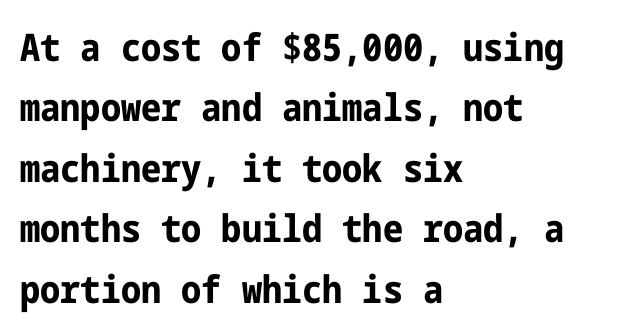
Q: Is the text bold? A: Yes.
Q: Is the text italic (slanted)? A: No, it is upright.
Q: Is the typeface a serif or a sans-serif typeface? A: Sans-serif.
Q: Is the text underlined? A: No.
Q: How is the paragraph aligned? A: Left-aligned.
Q: Is the spacing between letters normal or unusually wide? A: Normal.
Q: Is the spacing between lines tight, normal or loose? A: Normal.
Q: Width (condensed, normal, or wide)? A: Condensed.
Q: Stroke contrast? A: Low.
Q: x-height? A: Medium.
